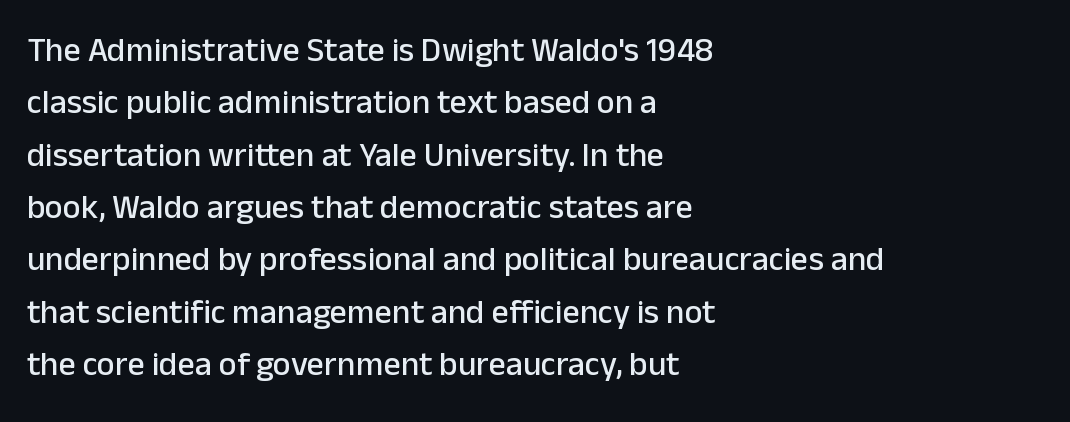
Q: Is the text italic (slanted)? A: No, it is upright.
Q: Is the typeface a serif or a sans-serif typeface? A: Sans-serif.
Q: Is the text underlined? A: No.
Q: How is the paragraph aligned? A: Left-aligned.
Q: Is the spacing between letters normal or unusually wide? A: Normal.
Q: Is the spacing between lines tight, normal or loose? A: Normal.
Q: Width (condensed, normal, or wide)? A: Normal.
Q: Stroke contrast? A: Low.
Q: x-height? A: Medium.
Q: Monospaced? A: No.
